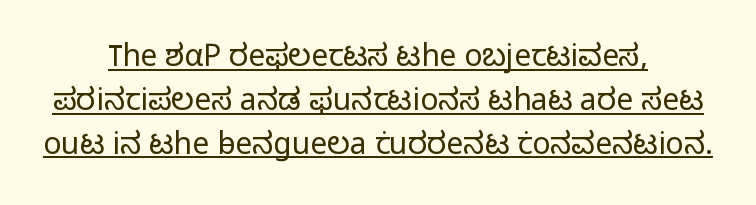
Vertically, the passage feels balanced, rows spaced as you'd expect. Every word sits above its own underline. Is the letter spacing exaggerated? No — it looks like the ordinary default. Serifs: no, the terminals of the letterforms are clean. This reads as an unemphasized weight, regular at the heaviest. It's the straight-up-and-down kind of type.
